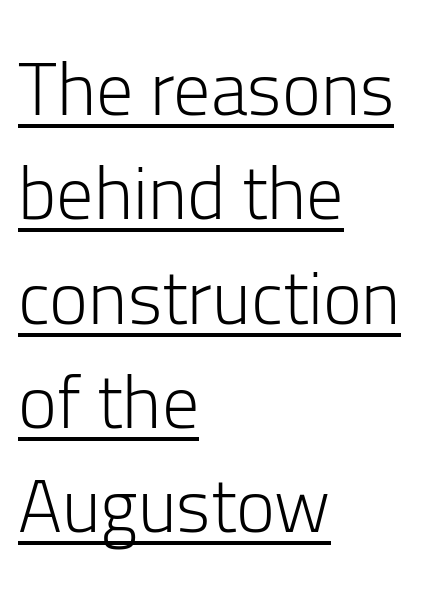
Q: Is the text bold? A: No.
Q: Is the text italic (slanted)? A: No, it is upright.
Q: Is the typeface a serif or a sans-serif typeface? A: Sans-serif.
Q: Is the text underlined? A: Yes.
Q: How is the paragraph aligned? A: Left-aligned.
Q: Is the spacing between letters normal or unusually wide? A: Normal.
Q: Is the spacing between lines tight, normal or loose? A: Normal.
Q: Width (condensed, normal, or wide)? A: Normal.
Q: Stroke contrast? A: Low.
Q: x-height? A: Medium.
Q: Monospaced? A: No.
